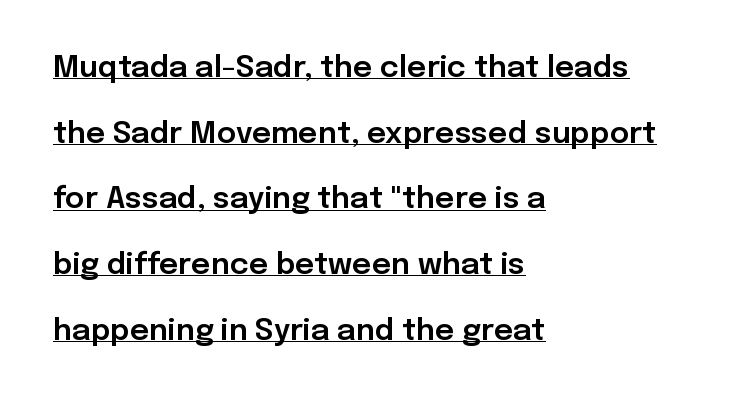
The image shows 30 px sans-serif type, upright; set left-aligned, loose line spacing (2.19x), normal letter spacing, underlined; low stroke contrast and a medium x-height.
